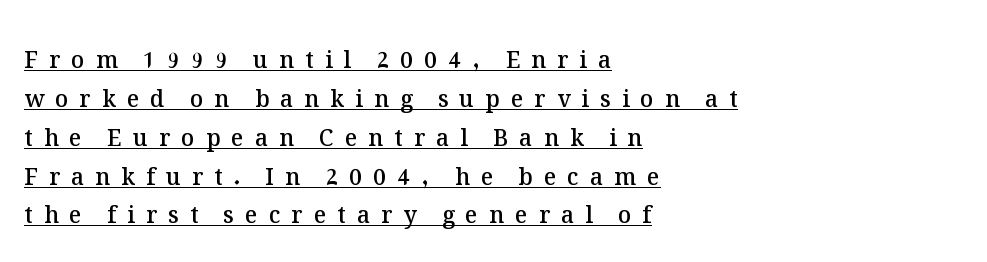
{"italic": "no", "bold": "semi", "underline": "yes", "align": "left", "line_spacing": "normal", "line_spacing_ratio": 1.69, "letter_spacing": "wide", "letter_spacing_em": 0.48, "glyph_px": 23}
